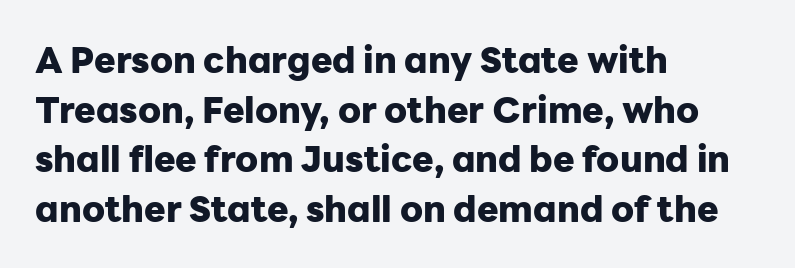
Serifs: no, the terminals of the letterforms are clean. The lines are quadded left. Stroke thickness is high; the sample reads as a true bold. One glance says typical: line gaps are just what's usual. Think of a printed novel: that variable character pitch is what you see here.
